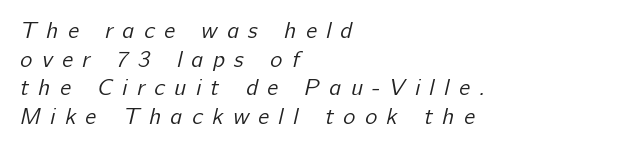
{"bold": "no", "underline": "no", "align": "left", "line_spacing": "normal", "line_spacing_ratio": 1.25, "letter_spacing": "wide", "letter_spacing_em": 0.41, "glyph_px": 23}
